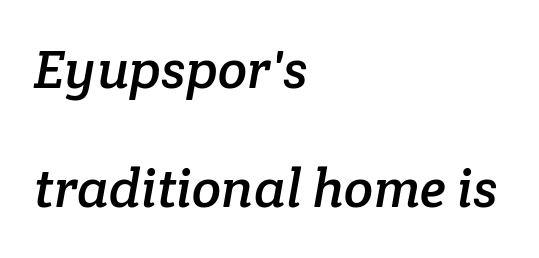
The image shows 54 px serif type; set left-aligned, loose line spacing (2.21x), normal letter spacing, not underlined; low stroke contrast and a medium x-height.
